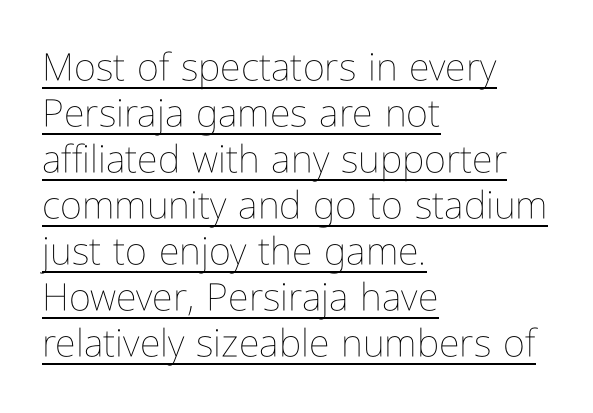
Italic: no, the glyphs are upright roman. Every row of glyphs begins at an identical x-position on the left. On a weight scale, this lands at 450 or below. Is this a fixed-width face? No — the glyphs have proportional, varying widths.
